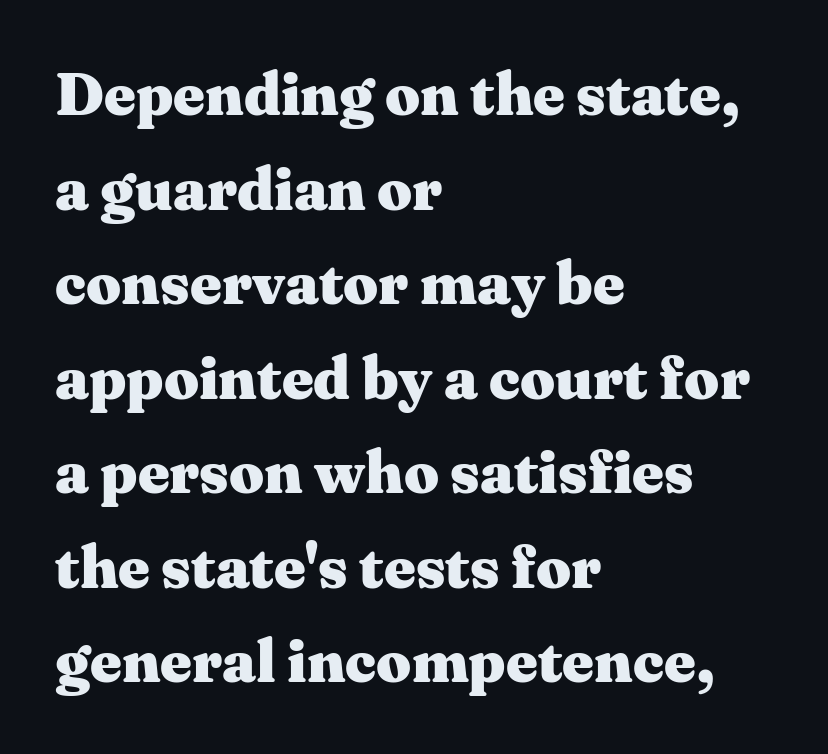
The image shows 61 px heavy, wide serif type, upright; set left-aligned, normal line spacing (1.55x), normal letter spacing, not underlined; medium stroke contrast and a medium x-height.
